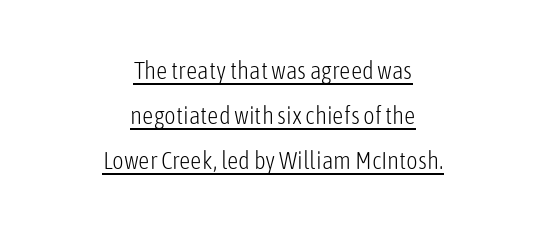
Q: Is the text bold? A: No.
Q: Is the text italic (slanted)? A: No, it is upright.
Q: Is the text underlined? A: Yes.
Q: How is the paragraph aligned? A: Centered.
Q: Is the spacing between letters normal or unusually wide? A: Normal.
